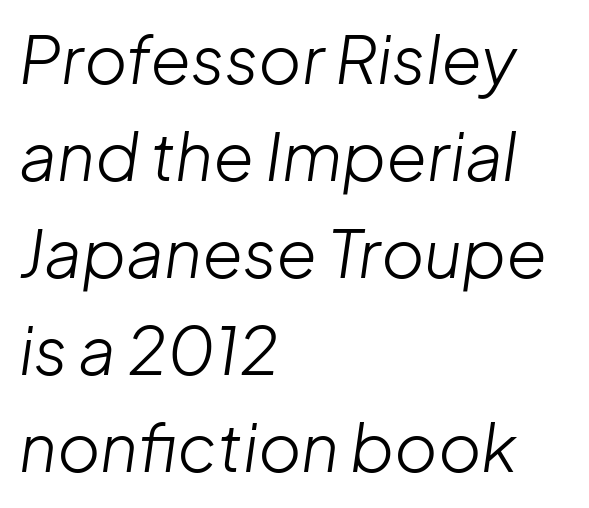
The image shows 66 px light type, italic (leaning right); set left-aligned, normal line spacing (1.47x), normal letter spacing, not underlined; low stroke contrast and a medium x-height.
